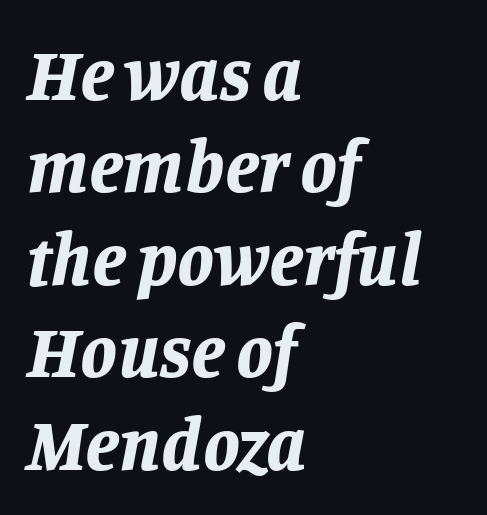
The image shows 74 px bold type, italic (leaning right); set left-aligned, normal line spacing (1.25x), normal letter spacing, not underlined; low stroke contrast and a large x-height.
